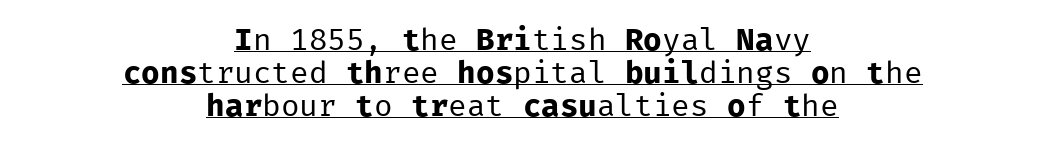
This sample uses a sans-serif face. This sample uses plain, unmodified letter spacing. Underlining? Definitely there. Tightly led — the rows are bunched. The strokes are not fattened; the text isn't bold. Every character sits straight up, as roman type does.
